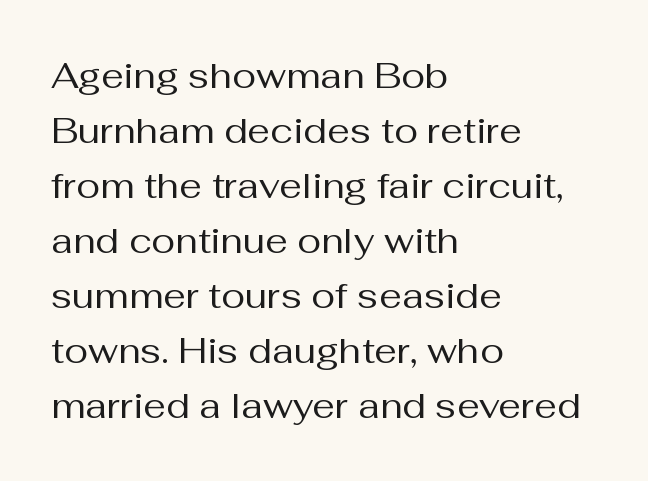
Q: Is the text bold? A: No.
Q: Is the text italic (slanted)? A: No, it is upright.
Q: Is the typeface a serif or a sans-serif typeface? A: Sans-serif.
Q: Is the text underlined? A: No.
Q: How is the paragraph aligned? A: Left-aligned.
Q: Is the spacing between letters normal or unusually wide? A: Normal.
Q: Is the spacing between lines tight, normal or loose? A: Normal.
Q: Width (condensed, normal, or wide)? A: Normal.
Q: Stroke contrast? A: Medium.
Q: x-height? A: Medium.
Q: Monospaced? A: No.
